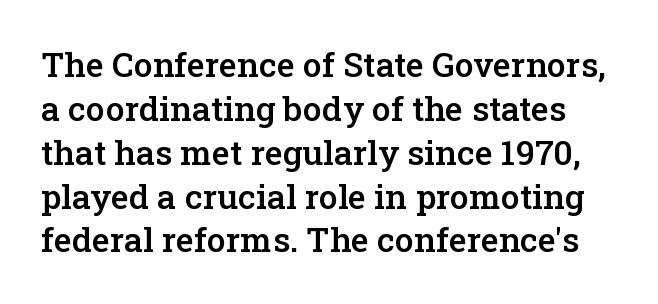
{"serif": "yes", "italic": "no", "bold": "semi", "weight": "semibold", "width": "normal", "stroke_contrast": "low", "x_height": "medium", "monospaced": "no", "underline": "no", "line_spacing": "normal", "line_spacing_ratio": 1.29, "letter_spacing": "normal", "letter_spacing_em": 0.0, "glyph_px": 34}
